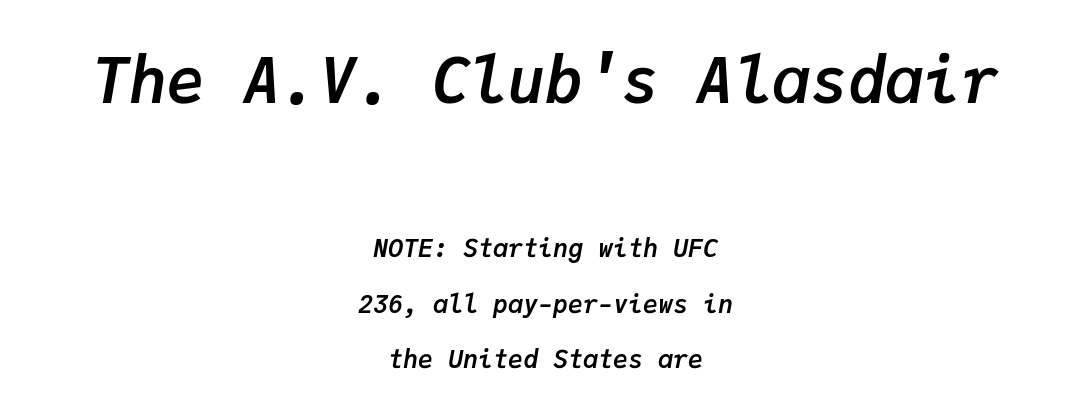
{"italic": "yes", "lean": "right", "slant_degrees": 9, "bold": "yes", "weight": "semibold", "width": "normal", "stroke_contrast": "low", "x_height": "medium", "monospaced": "yes", "underline": "no", "align": "center", "line_spacing": "loose", "line_spacing_ratio": 2.22, "letter_spacing": "normal", "letter_spacing_em": 0.0, "larger_block": "first", "size_ratio": 2.52, "glyph_px": 63}
